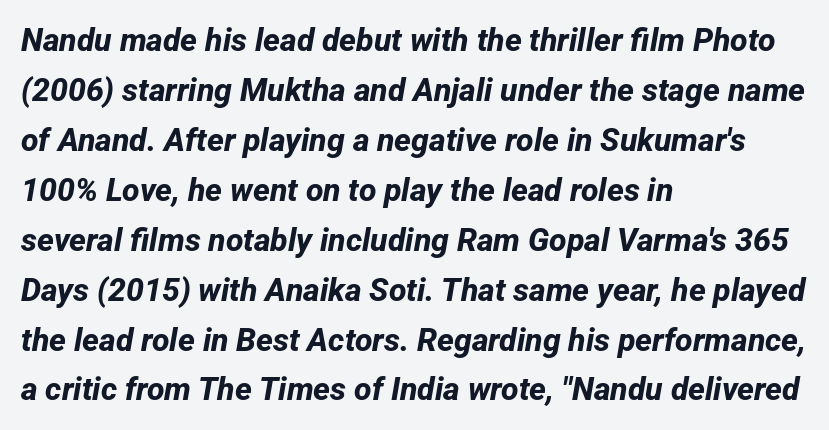
Any mark beneath the type? The region is blank. There is no visible air inserted between adjacent glyphs. How heavy is the stroke? Heavy — this is a bold. Left-aligned paragraph, ragged on the right.
